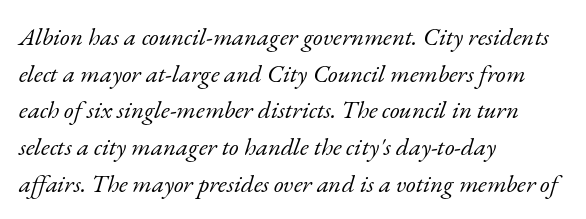
Q: Is the text bold? A: No.
Q: Is the text italic (slanted)? A: Yes, it leans right by about 17 degrees.
Q: Is the text underlined? A: No.
Q: How is the paragraph aligned? A: Left-aligned.
Q: Is the spacing between letters normal or unusually wide? A: Normal.
Q: Is the spacing between lines tight, normal or loose? A: Normal.
